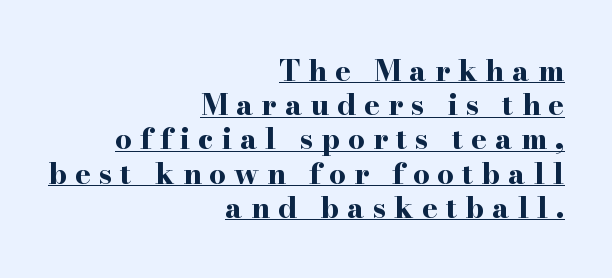
Q: Is the text bold? A: Yes.
Q: Is the text italic (slanted)? A: No, it is upright.
Q: Is the typeface a serif or a sans-serif typeface? A: Serif.
Q: Is the text underlined? A: Yes.
Q: How is the paragraph aligned? A: Right-aligned.
Q: Is the spacing between letters normal or unusually wide? A: Unusually wide.
Q: Width (condensed, normal, or wide)? A: Wide.
Q: Stroke contrast? A: High.
Q: x-height? A: Small.
Q: Monospaced? A: No.
